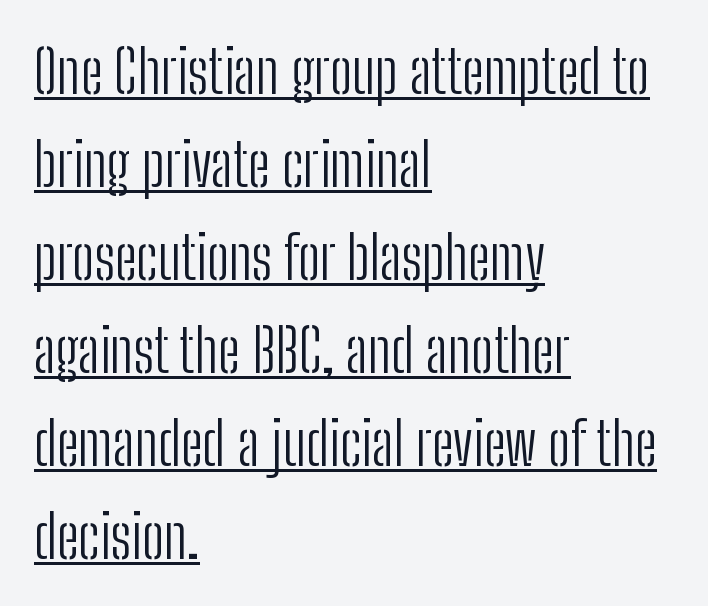
A typesetter would label this face a sans. Underlining? Definitely there. The lines sit at an ordinary, default distance from one another. The weight would be labelled regular, book, light, or lighter still. The gaps between neighbouring characters are ordinary and unremarkable. Notice how the stems are strictly vertical — no italics here.
